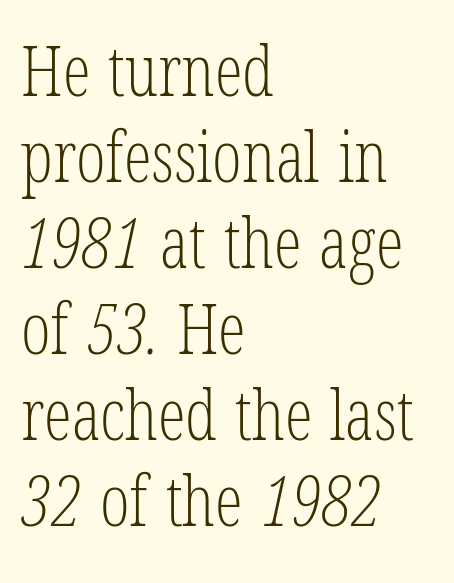
Q: Is the text bold? A: No.
Q: Is the typeface a serif or a sans-serif typeface? A: Serif.
Q: Is the text underlined? A: No.
Q: How is the paragraph aligned? A: Left-aligned.
Q: Is the spacing between letters normal or unusually wide? A: Normal.
Q: Width (condensed, normal, or wide)? A: Condensed.
Q: Stroke contrast? A: Low.
Q: x-height? A: Medium.
Q: Monospaced? A: No.
